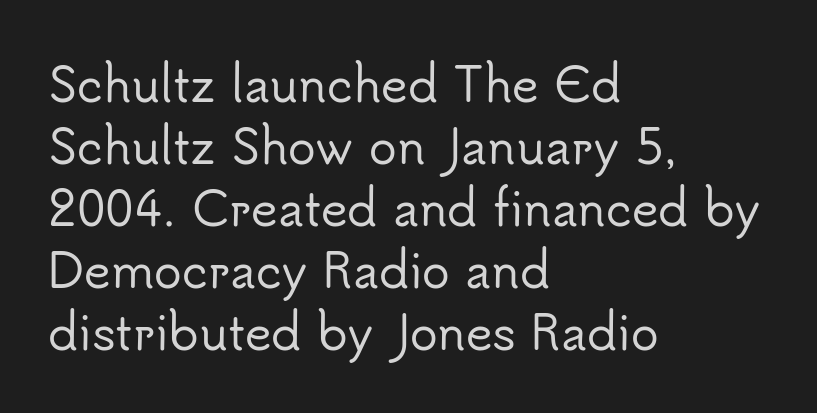
{"serif": "no", "italic": "no", "width": "normal", "stroke_contrast": "low", "x_height": "small", "monospaced": "no", "underline": "no", "align": "left", "line_spacing": "normal", "line_spacing_ratio": 1.35, "letter_spacing": "normal", "letter_spacing_em": 0.0, "glyph_px": 46}
